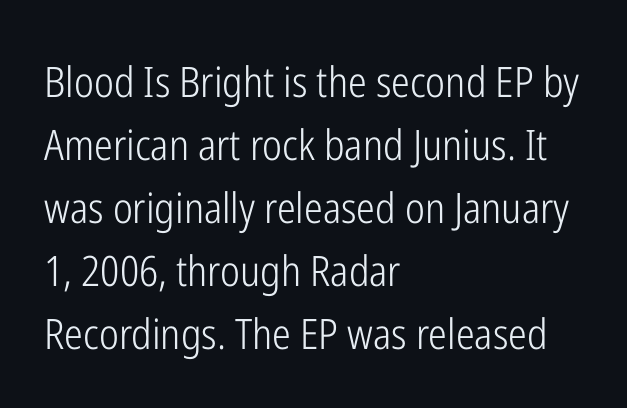
The image shows 42 px light, condensed sans-serif type, upright; set left-aligned, normal line spacing (1.5x), normal letter spacing, not underlined; low stroke contrast and a medium x-height.
